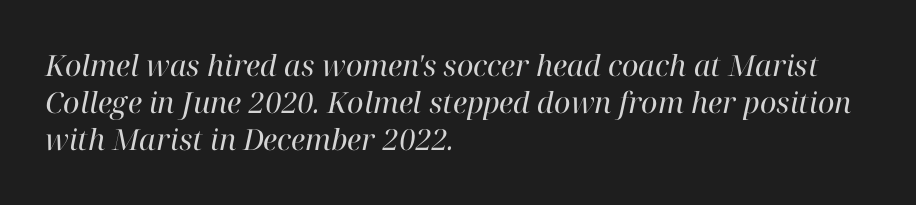
Q: Is the text bold? A: No.
Q: Is the text italic (slanted)? A: Yes, it leans right by about 12 degrees.
Q: Is the typeface a serif or a sans-serif typeface? A: Serif.
Q: Is the text underlined? A: No.
Q: How is the paragraph aligned? A: Left-aligned.
Q: Is the spacing between letters normal or unusually wide? A: Normal.
Q: Is the spacing between lines tight, normal or loose? A: Normal.
Q: Width (condensed, normal, or wide)? A: Normal.
Q: Stroke contrast? A: High.
Q: x-height? A: Medium.
Q: Monospaced? A: No.
